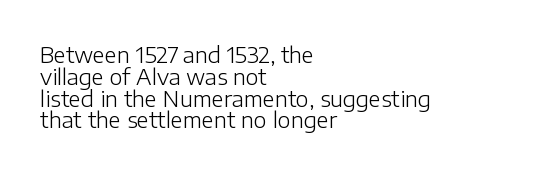
The image shows 22 px text type, upright; set left-aligned, tight line spacing (0.99x), normal letter spacing, not underlined.
